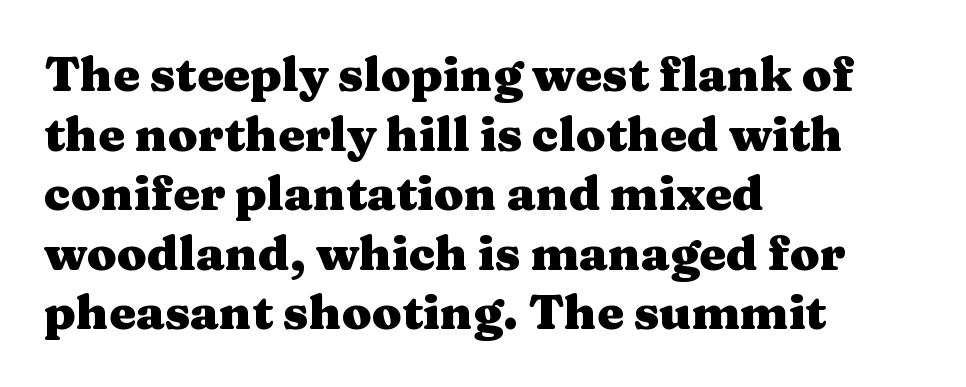
{"serif": "yes", "italic": "no", "bold": "yes", "weight": "heavy", "width": "wide", "stroke_contrast": "medium", "x_height": "medium", "monospaced": "no", "underline": "no", "align": "left", "line_spacing_ratio": 1.24, "letter_spacing": "normal", "letter_spacing_em": 0.0, "glyph_px": 48}
